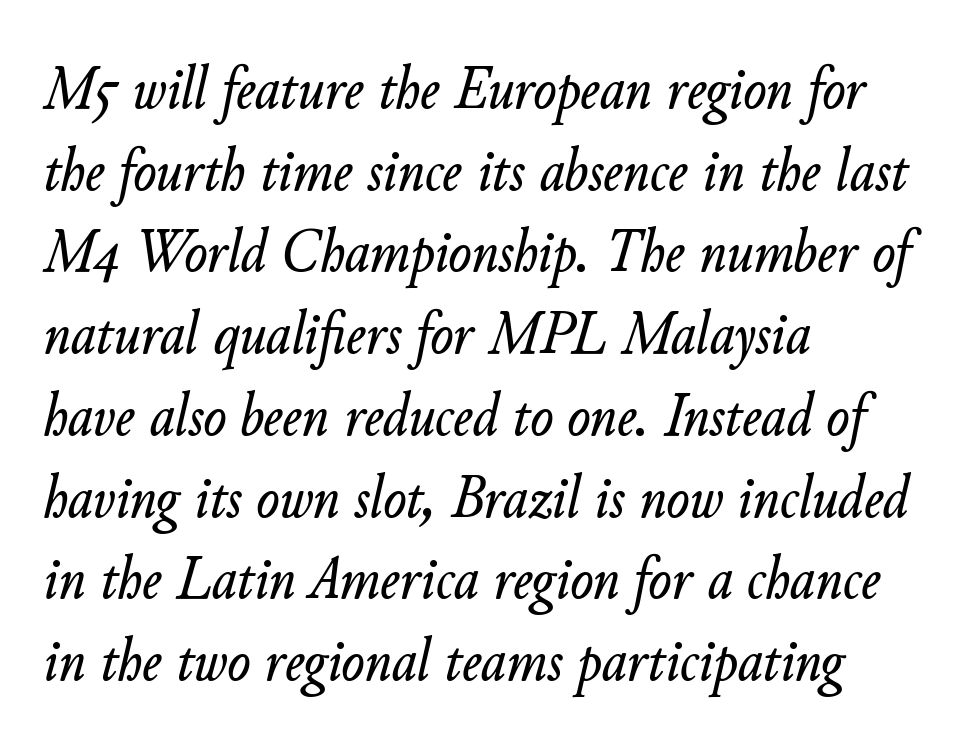
The image shows 61 px text type, italic (leaning right); set left-aligned, normal line spacing (1.34x), normal letter spacing, not underlined; low stroke contrast and a small x-height.
